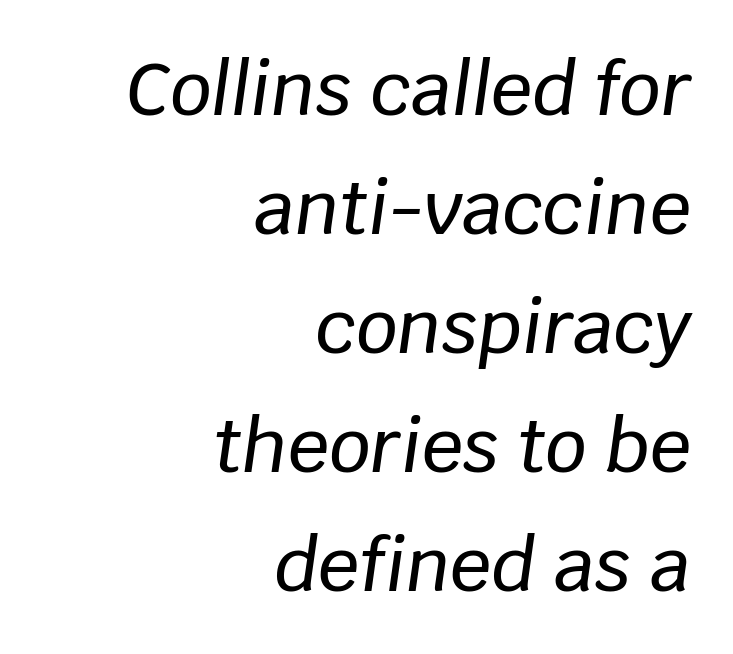
The zone under the glyphs is completely vacant. Default kerning and tracking; the words read as compact shapes. The lines are quadded right. Baseline-to-baseline distance is the conventional proportion of letter height. These lines were composed using italics.
